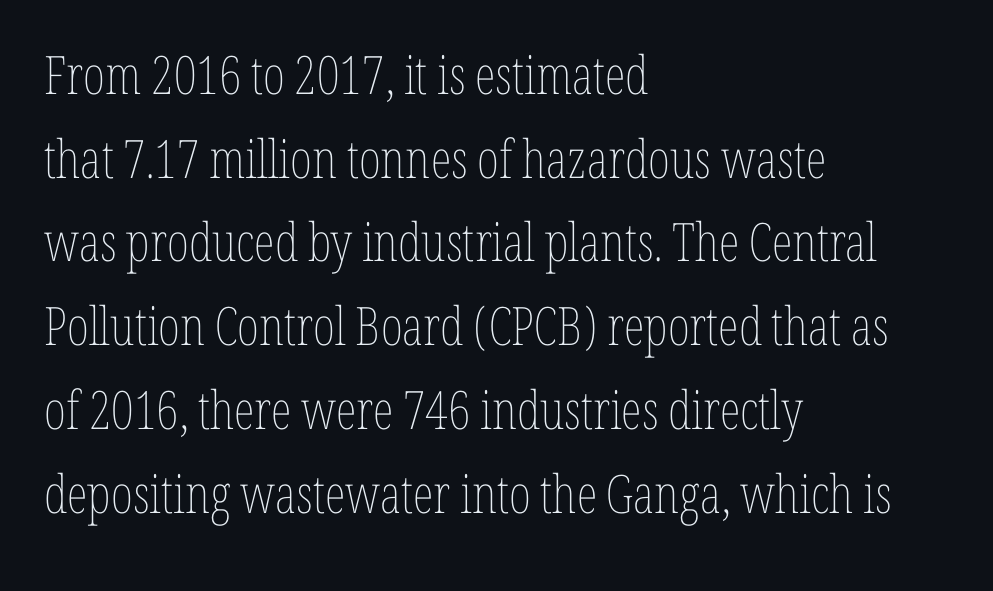
The image shows 53 px thin, condensed type, upright; set left-aligned, normal line spacing (1.58x), normal letter spacing, not underlined; low stroke contrast and a medium x-height.
